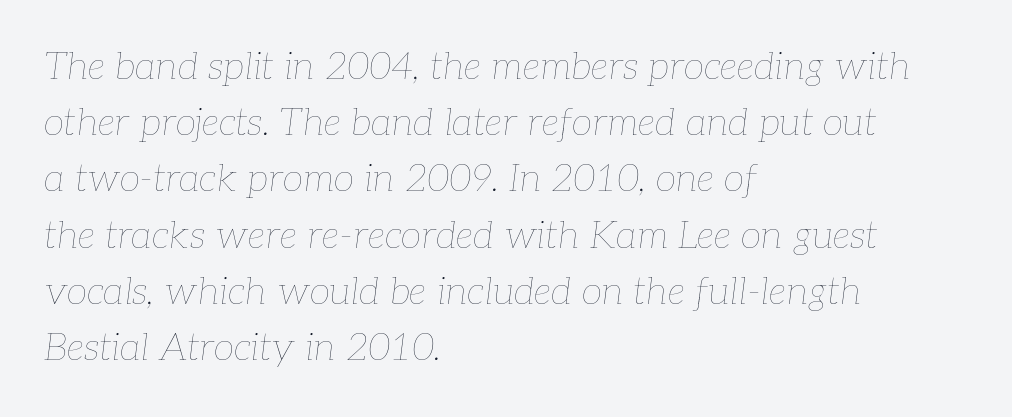
Q: Is the text bold? A: No.
Q: Is the text italic (slanted)? A: Yes, it leans right by about 7 degrees.
Q: Is the text underlined? A: No.
Q: How is the paragraph aligned? A: Left-aligned.
Q: Is the spacing between letters normal or unusually wide? A: Normal.
Q: Is the spacing between lines tight, normal or loose? A: Normal.
Q: Width (condensed, normal, or wide)? A: Normal.
Q: Stroke contrast? A: Low.
Q: x-height? A: Medium.
Q: Monospaced? A: No.
